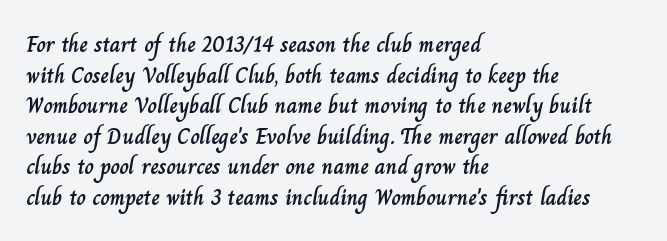
Q: Is the text italic (slanted)? A: Yes.
Q: Is the text underlined? A: No.
Q: How is the paragraph aligned? A: Left-aligned.
Q: Is the spacing between letters normal or unusually wide? A: Normal.
Q: Is the spacing between lines tight, normal or loose? A: Normal.
